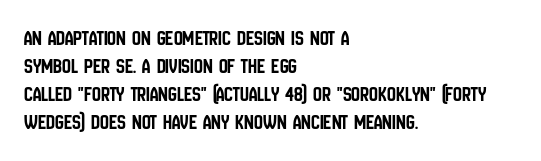
Style check: upright. Decoration check: the copy has no underline. The gaps between neighbouring characters are ordinary and unremarkable. This sample is left-justified, so line endings fall wherever the words run out. The rows are spaced the way most documents space them.
